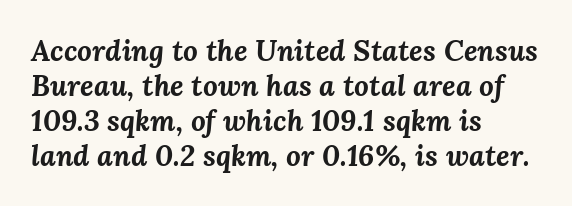
The typography opts for an oblique posture over an upright one. The type is set solid horizontally, with unmodified tracking. Caption: bold face, heavy strokes. Letters rest on an invisible, unmarked baseline. The rag falls on the right side of this text block. You could not count columns in this text — the font is proportionally spaced.
